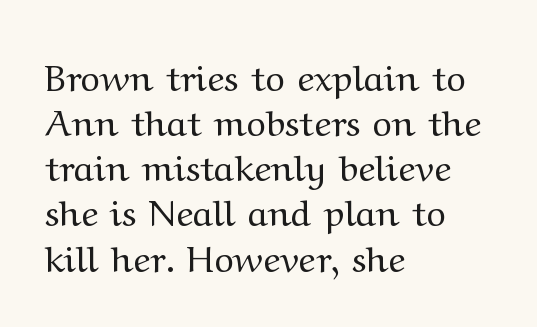
{"serif": "yes", "italic": "no", "bold": "no", "weight": "regular", "width": "wide", "stroke_contrast": "medium", "x_height": "medium", "monospaced": "no", "underline": "no", "align": "left", "line_spacing_ratio": 1.22, "letter_spacing": "normal", "letter_spacing_em": 0.0, "glyph_px": 37}
